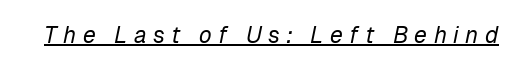
Q: Is the text bold? A: No.
Q: Is the text italic (slanted)? A: Yes, it leans right by about 12 degrees.
Q: Is the text underlined? A: Yes.
Q: Is the spacing between letters normal or unusually wide? A: Unusually wide.
